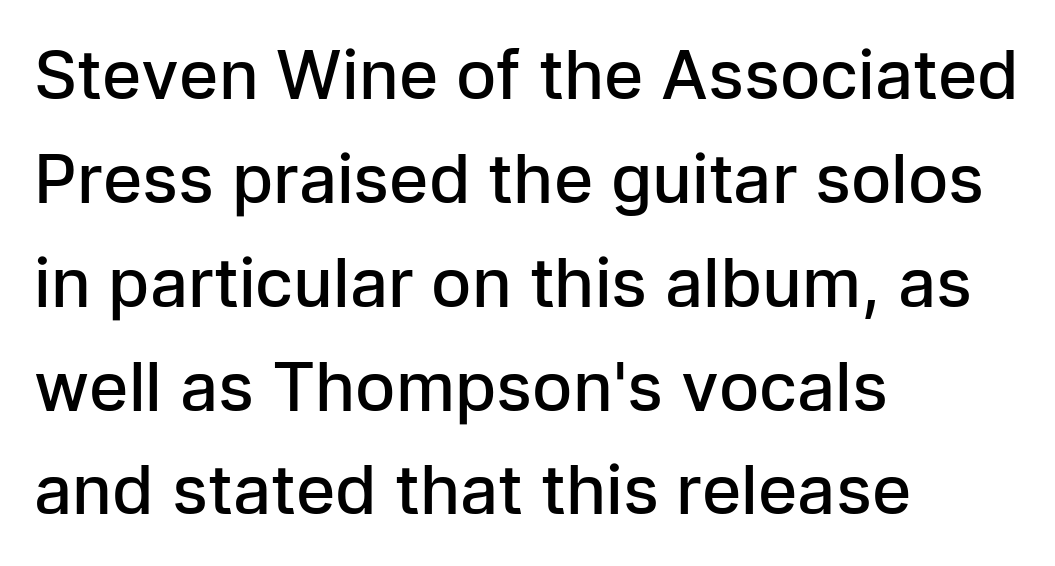
Italic? Not at all — the glyphs are vertical. Letter spacing: default. The sample has been set in demibold, a notch under bold. Line starts are locked; line ends wander. Check where the strokes stop: nothing finishes them off — pure sans.
